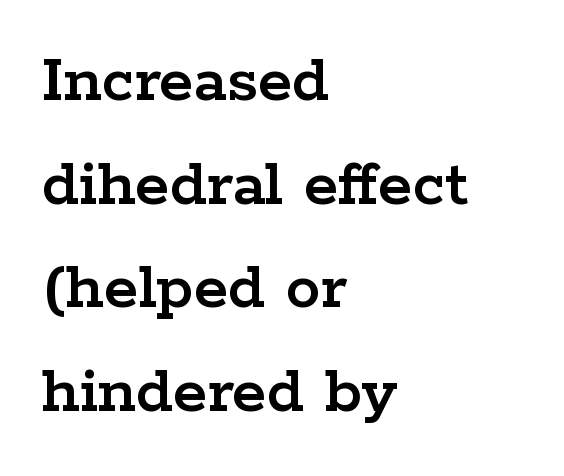
The image shows 70 px wide serif type, upright; set left-aligned, normal line spacing (1.48x), normal letter spacing, not underlined; low stroke contrast and a medium x-height.
